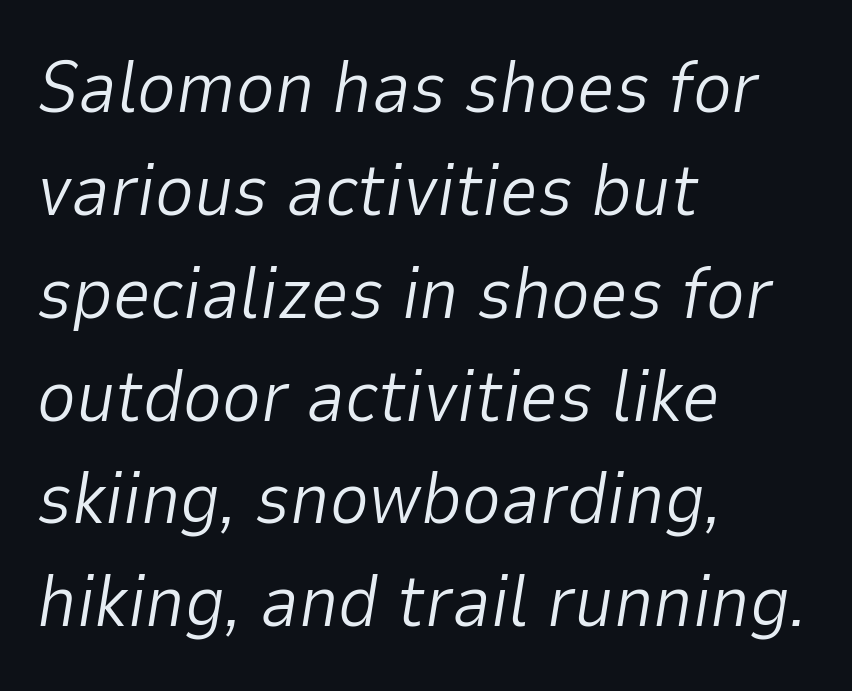
The image shows 74 px light type, italic (leaning right); set left-aligned, normal line spacing (1.39x), normal letter spacing, not underlined; low stroke contrast and a medium x-height.
